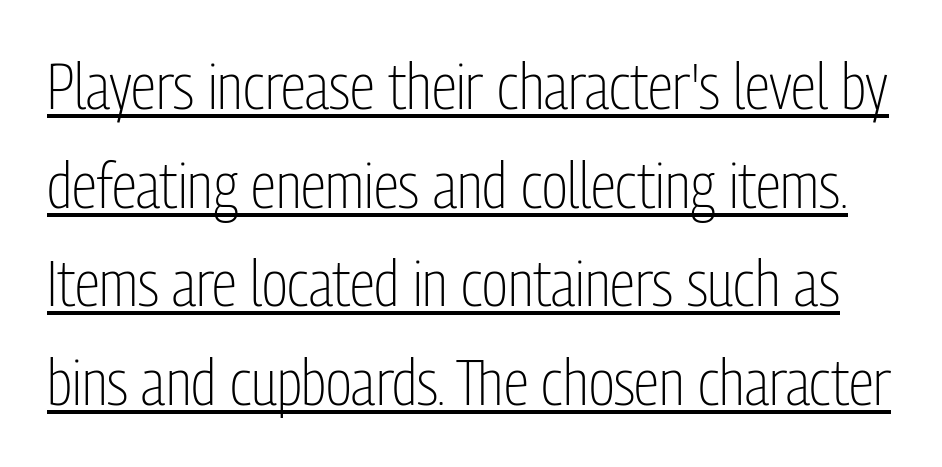
{"serif": "no", "italic": "no", "bold": "no", "weight": "light", "width": "condensed", "stroke_contrast": "low", "x_height": "medium", "monospaced": "no", "underline": "yes", "line_spacing": "normal", "line_spacing_ratio": 1.54, "letter_spacing": "normal", "letter_spacing_em": 0.0, "glyph_px": 64}
